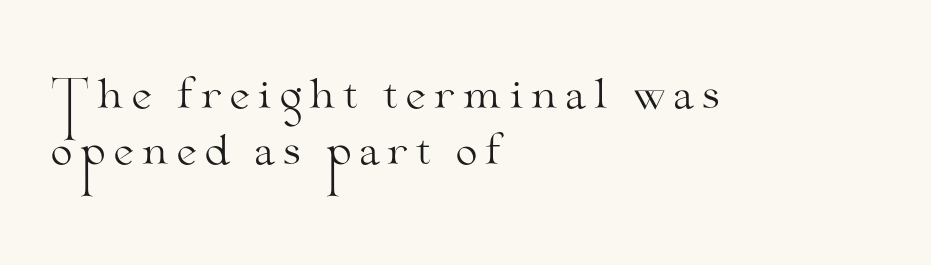
The image shows 40 px light, wide serif type, upright; set left-aligned, normal line spacing (1.39x), not underlined; medium stroke contrast and a small x-height.
